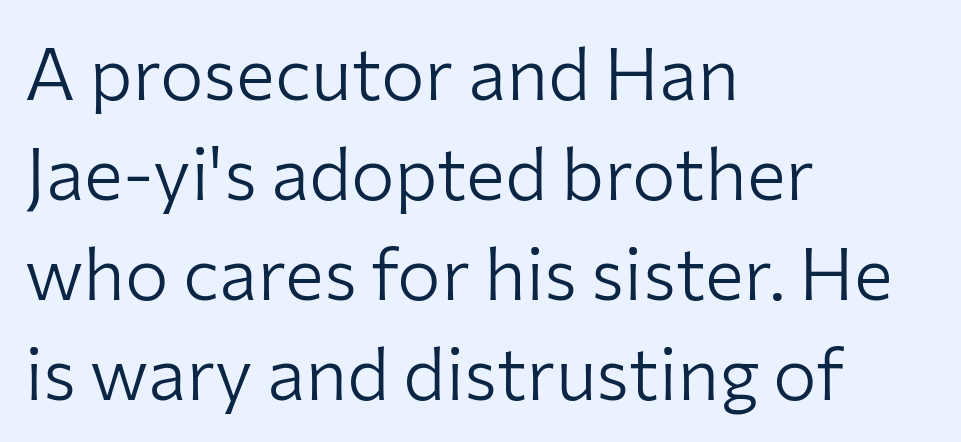
Q: Is the text bold? A: No.
Q: Is the text italic (slanted)? A: No, it is upright.
Q: Is the typeface a serif or a sans-serif typeface? A: Sans-serif.
Q: Is the text underlined? A: No.
Q: How is the paragraph aligned? A: Left-aligned.
Q: Is the spacing between letters normal or unusually wide? A: Normal.
Q: Is the spacing between lines tight, normal or loose? A: Normal.
Q: Width (condensed, normal, or wide)? A: Normal.
Q: Stroke contrast? A: Low.
Q: x-height? A: Medium.
Q: Monospaced? A: No.
